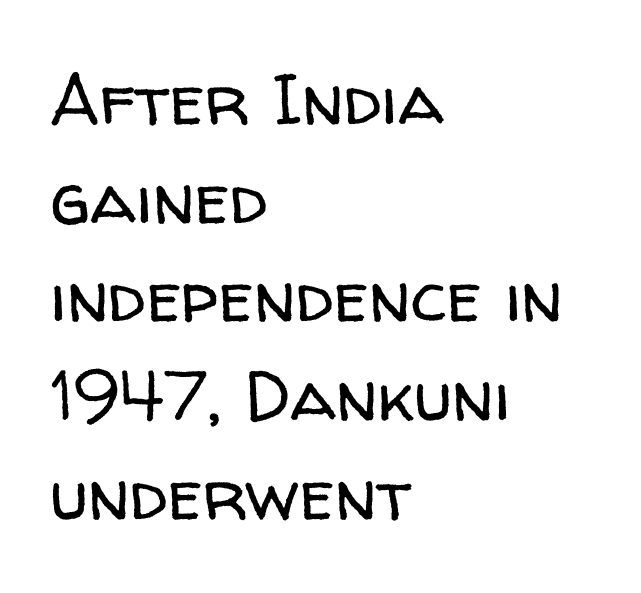
Character widths vary here, with narrow letters taking less room than wide ones. Weight: in the light-to-regular range. The designer went with a sans here, leaving each stem footless. The rag falls on the right side of this text block.
